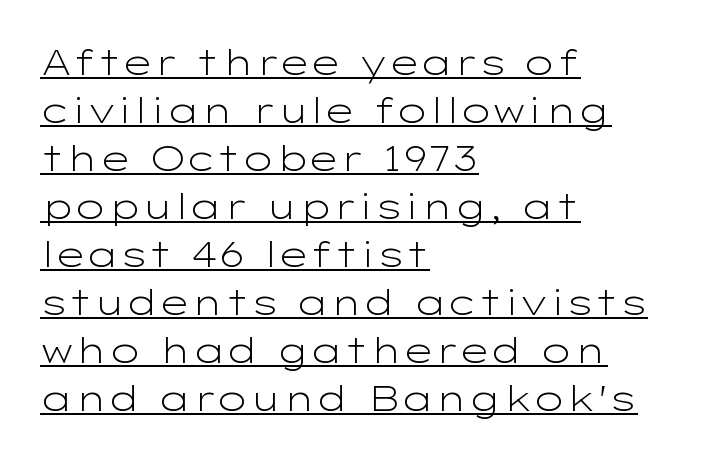
{"serif": "no", "italic": "no", "bold": "no", "weight": "light", "width": "wide", "stroke_contrast": "low", "x_height": "medium", "monospaced": "no", "underline": "yes", "align": "left", "line_spacing": "normal", "line_spacing_ratio": 1.37, "letter_spacing": "normal", "letter_spacing_em": 0.0, "glyph_px": 35}
